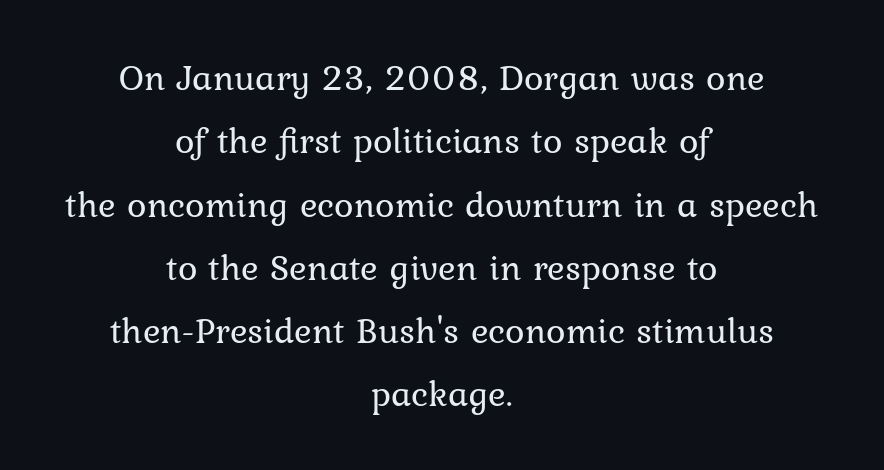
The image shows 37 px regular-weight type, upright; set centered, line spacing 1.71x, normal letter spacing, not underlined; low stroke contrast and a medium x-height.
